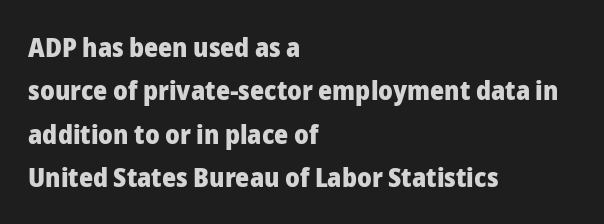
The letters stand upright; this is a roman face. The space between consecutive lines is moderate. The rendering anchors every line to the left-hand side. A dark, heavy texture on the line: the type is bold.
